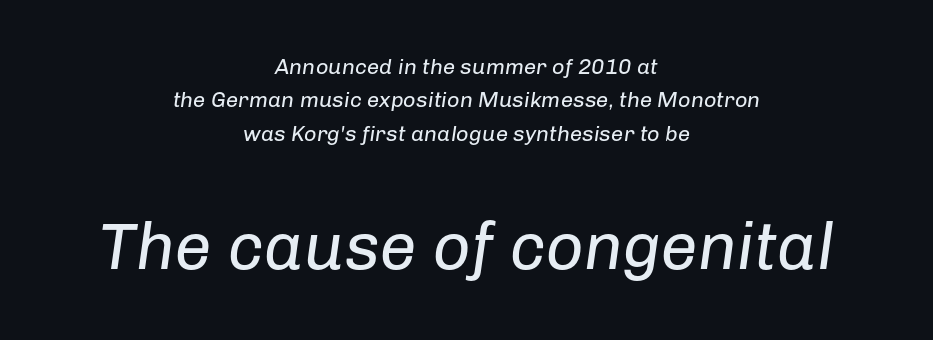
{"italic": "yes", "lean": "right", "slant_degrees": 8, "bold": "no", "weight": "regular", "width": "normal", "stroke_contrast": "low", "x_height": "medium", "monospaced": "no", "underline": "no", "align": "center", "line_spacing": "normal", "line_spacing_ratio": 1.52, "letter_spacing": "normal", "letter_spacing_em": 0.0, "larger_block": "second", "size_ratio": 3.0, "glyph_px": 66}
